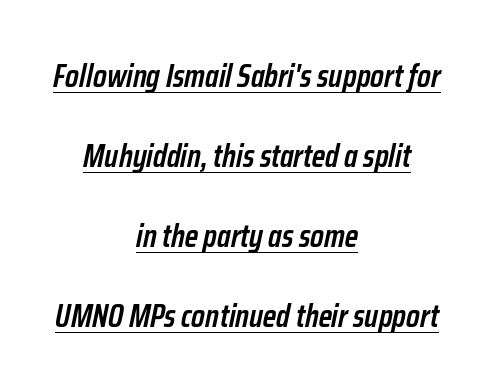
The image shows 32 px semibold, condensed type, italic (leaning right); set centered, loose line spacing (2.5x), normal letter spacing, underlined; low stroke contrast and a medium x-height.
